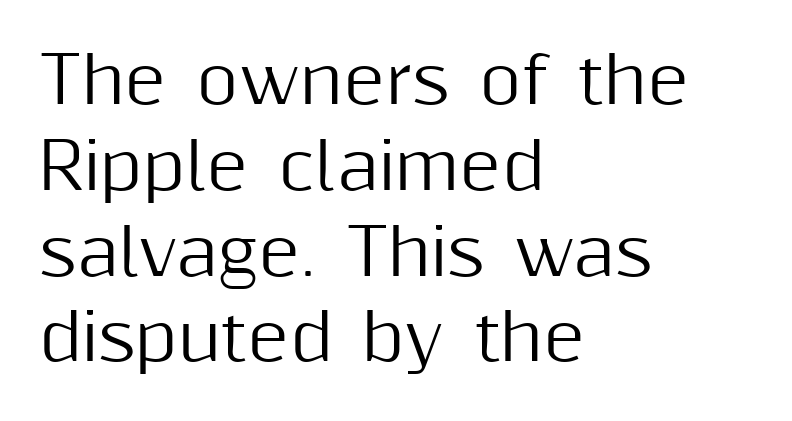
Q: Is the text italic (slanted)? A: No, it is upright.
Q: Is the typeface a serif or a sans-serif typeface? A: Sans-serif.
Q: Is the text underlined? A: No.
Q: How is the paragraph aligned? A: Left-aligned.
Q: Is the spacing between letters normal or unusually wide? A: Normal.
Q: Is the spacing between lines tight, normal or loose? A: Normal.
Q: Width (condensed, normal, or wide)? A: Normal.
Q: Stroke contrast? A: Medium.
Q: x-height? A: Medium.
Q: Monospaced? A: No.
